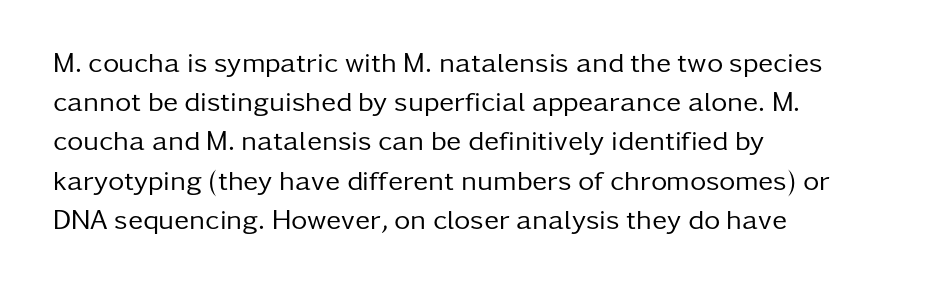
{"serif": "no", "italic": "no", "bold": "no", "weight": "regular", "width": "normal", "stroke_contrast": "low", "x_height": "medium", "monospaced": "no", "underline": "no", "align": "left", "line_spacing": "normal", "line_spacing_ratio": 1.4, "letter_spacing": "normal", "letter_spacing_em": 0.0, "glyph_px": 28}
